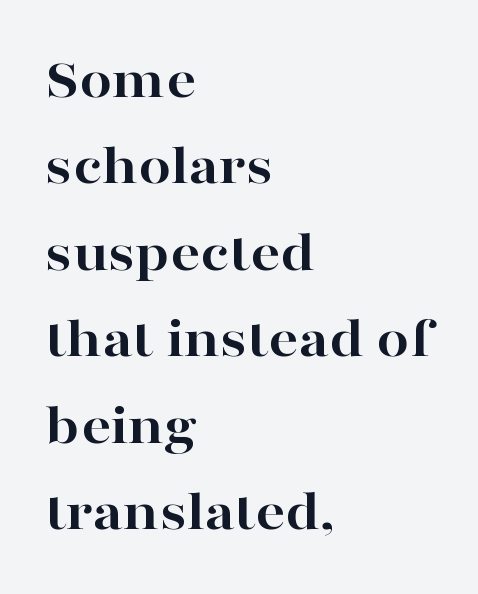
The typeface chosen for these lines features serifs. Weight check: bold — yes, fully. This rendering uses left alignment, leaving the right contour irregular. These lines sit exactly where default settings would place them.
